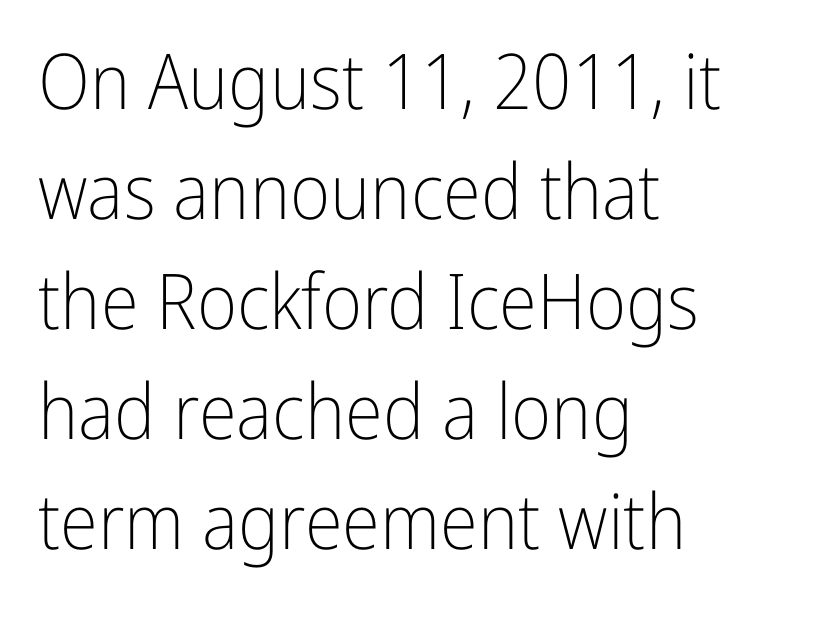
{"serif": "no", "italic": "no", "bold": "no", "weight": "light", "width": "condensed", "stroke_contrast": "low", "x_height": "medium", "monospaced": "no", "underline": "no", "align": "left", "line_spacing": "normal", "line_spacing_ratio": 1.43, "letter_spacing": "normal", "letter_spacing_em": 0.0, "glyph_px": 77}
